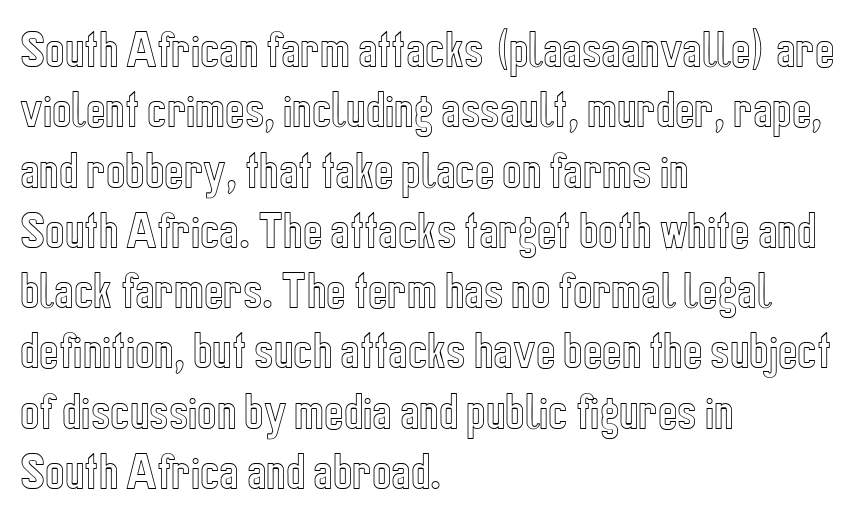
This is the regular roman posture of the typeface. The glyphs are unaccompanied by any horizontal stroke below them. The horizontal fit of the characters is conventional and even. Each new line begins a customary step beneath the previous one.
